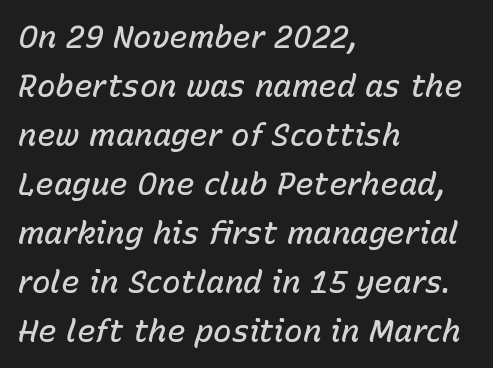
{"italic": "yes", "lean": "right", "slant_degrees": 15, "bold": "semi", "weight": "semibold", "width": "normal", "stroke_contrast": "low", "x_height": "medium", "monospaced": "no", "underline": "no", "align": "left", "line_spacing": "normal", "line_spacing_ratio": 1.58, "letter_spacing": "normal", "letter_spacing_em": 0.0, "glyph_px": 31}
